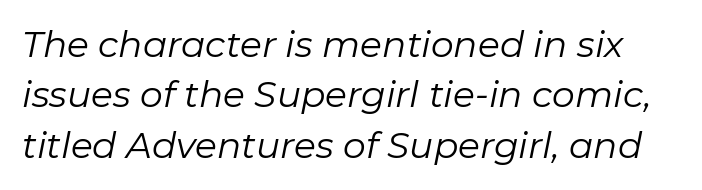
Q: Is the text bold? A: No.
Q: Is the text italic (slanted)? A: Yes, it leans right by about 11 degrees.
Q: Is the text underlined? A: No.
Q: Is the spacing between letters normal or unusually wide? A: Normal.
Q: Is the spacing between lines tight, normal or loose? A: Normal.
Q: Width (condensed, normal, or wide)? A: Normal.
Q: Stroke contrast? A: Low.
Q: x-height? A: Medium.
Q: Monospaced? A: No.
